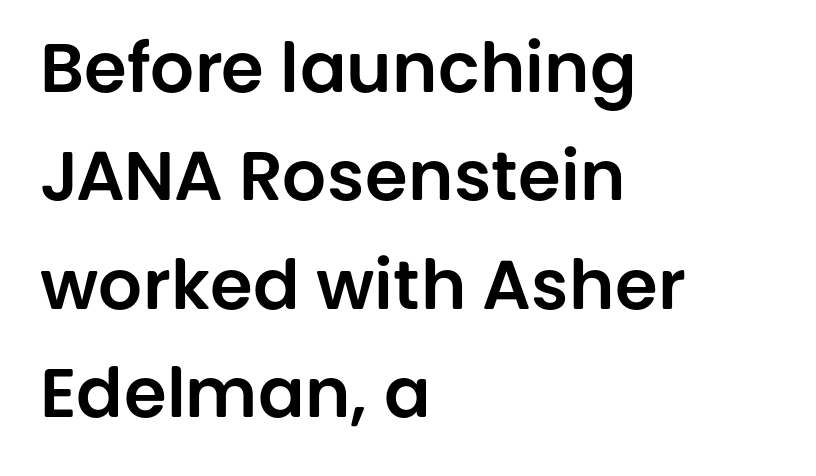
Q: Is the text italic (slanted)? A: No, it is upright.
Q: Is the typeface a serif or a sans-serif typeface? A: Sans-serif.
Q: Is the text underlined? A: No.
Q: How is the paragraph aligned? A: Left-aligned.
Q: Is the spacing between letters normal or unusually wide? A: Normal.
Q: Is the spacing between lines tight, normal or loose? A: Normal.
Q: Width (condensed, normal, or wide)? A: Normal.
Q: Stroke contrast? A: Low.
Q: x-height? A: Large.
Q: Monospaced? A: No.
